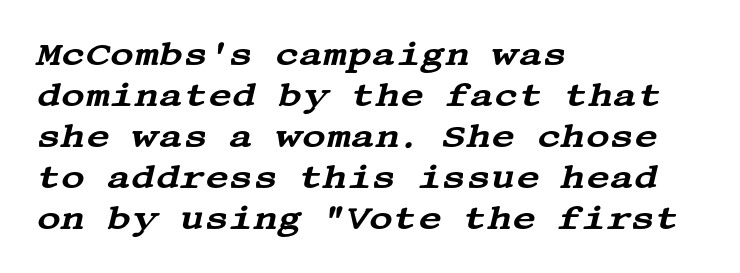
The image shows 33 px wide serif type, italic (leaning right); set left-aligned, line spacing 1.24x, normal letter spacing, not underlined; medium stroke contrast and a large x-height.
